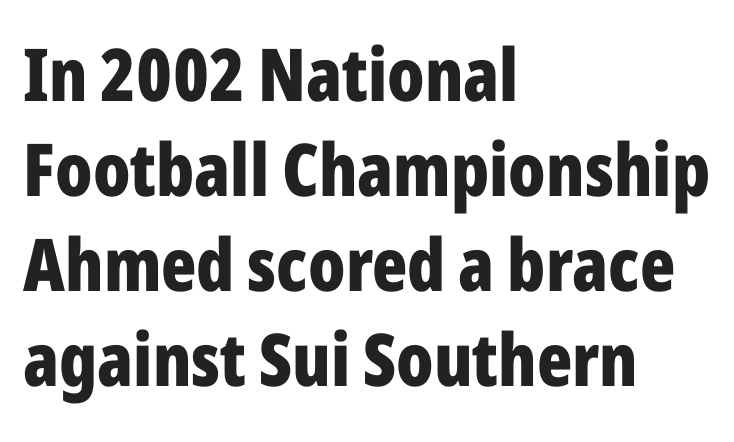
Q: Is the text bold? A: Yes.
Q: Is the text italic (slanted)? A: No, it is upright.
Q: Is the typeface a serif or a sans-serif typeface? A: Sans-serif.
Q: Is the text underlined? A: No.
Q: How is the paragraph aligned? A: Left-aligned.
Q: Is the spacing between letters normal or unusually wide? A: Normal.
Q: Is the spacing between lines tight, normal or loose? A: Normal.
Q: Width (condensed, normal, or wide)? A: Condensed.
Q: Stroke contrast? A: Low.
Q: x-height? A: Medium.
Q: Monospaced? A: No.
